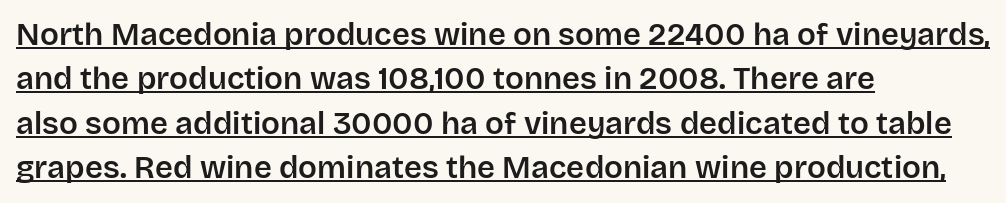
The image shows 31 px sans-serif type, upright; set left-aligned, normal line spacing (1.43x), normal letter spacing, underlined; low stroke contrast and a large x-height.
